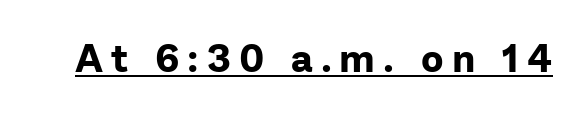
This is roman type, the default non-slanted kind. The rendering uses a bold face; every stroke is thick and dark. Nothing sits at the stroke ends, so this counts as sans-serif. Underlining? Definitely there. This sample has the flowing, uneven cadence of proportional lettering.
